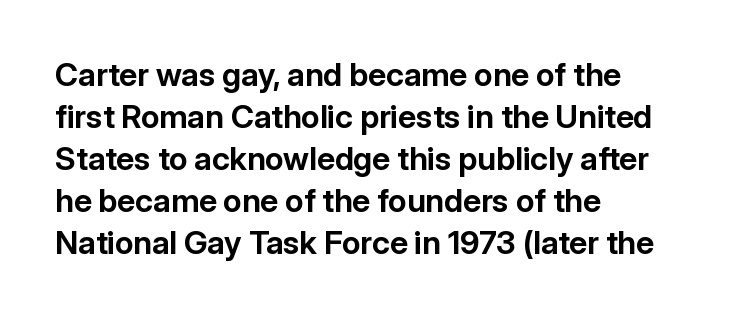
Unlike a traditional serif, this face leaves its strokes unadorned. This is roman type, the default non-slanted kind. How heavy is the stroke? Heavy — this is a bold. Each word holds together tightly as a unit, with standard inter-letter gaps. Do the characters align in a grid? No, the font is proportional. Alignment: flush left.
